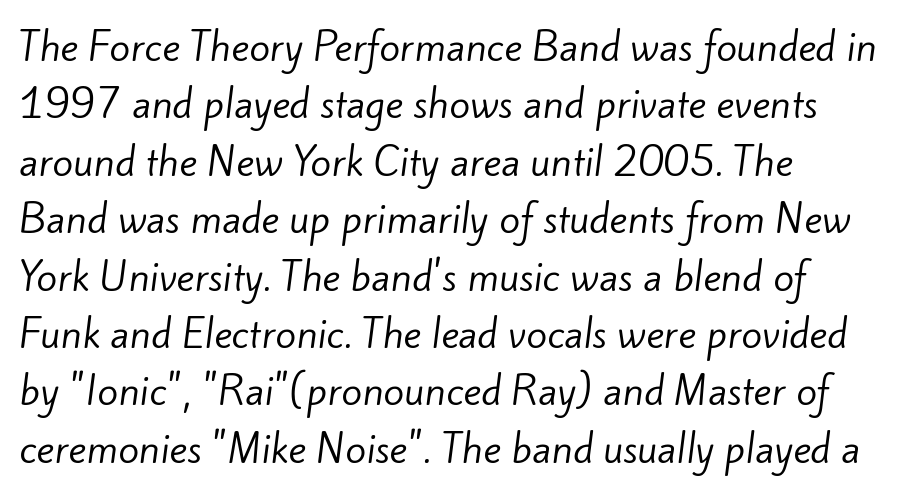
{"serif": "no", "bold": "no", "weight": "regular", "width": "normal", "stroke_contrast": "low", "x_height": "small", "monospaced": "no", "underline": "no", "align": "left", "line_spacing": "normal", "line_spacing_ratio": 1.51, "letter_spacing": "normal", "letter_spacing_em": 0.0, "glyph_px": 38}
